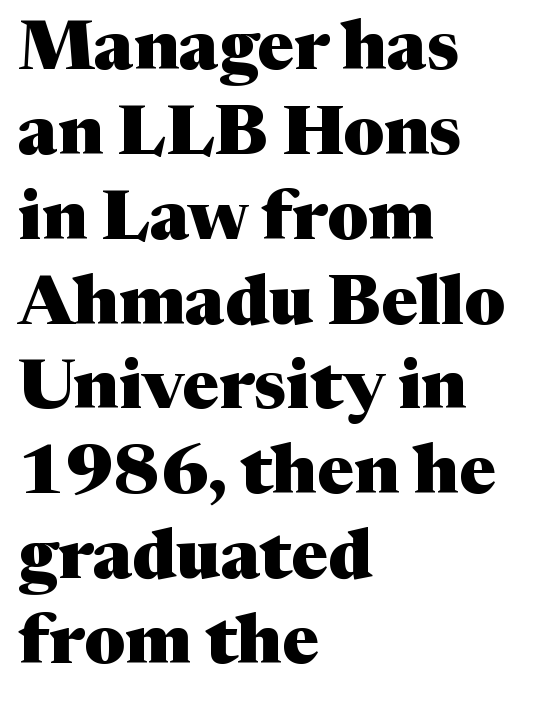
Characters remain perfectly vertical along every line. The letters are bold, with thick, heavy strokes. You could not count columns in this text — the font is proportionally spaced. Caption: multi-line text, flush left, ragged right. The glyphs are unaccompanied by any horizontal stroke below them. The characters display serif detailing at their extremities.
